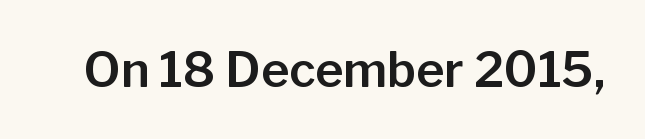
The image shows 48 px sans-serif type, upright; set normal letter spacing, not underlined; low stroke contrast and a medium x-height.
